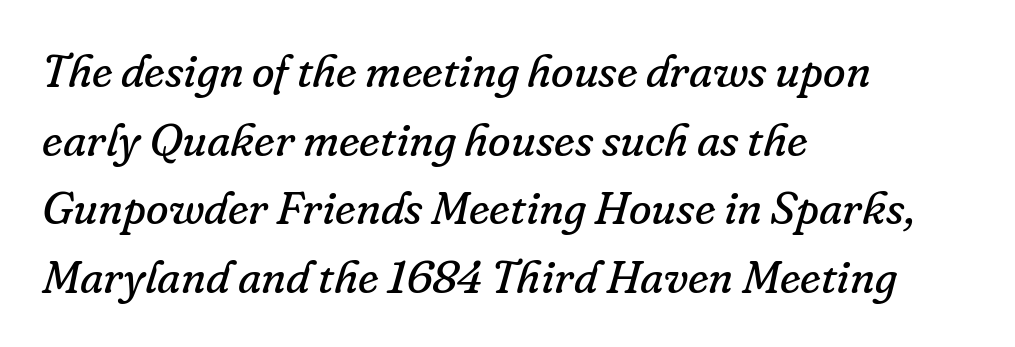
Short and long lines alike share a common starting point at left. Is this a fixed-width face? No — the glyphs have proportional, varying widths. The space between consecutive lines is moderate. The rendering shows small feet on the letterforms — a serif design. The rendering keeps characters at their native spacing. These glyphs show unthickened strokes, regular width or finer.
